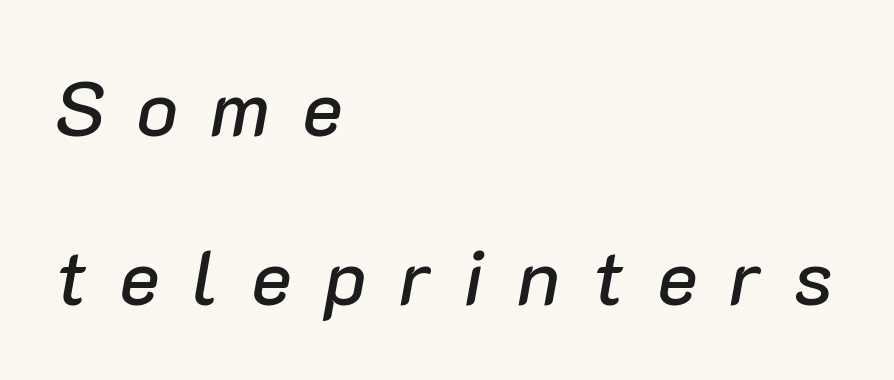
Compared with typical paragraphs, the rows here are farther apart. Descender tails drop into unmarked territory. Think of a printed novel: that variable character pitch is what you see here. Is the type slanted? Yes — the strokes lean at a clear angle.
